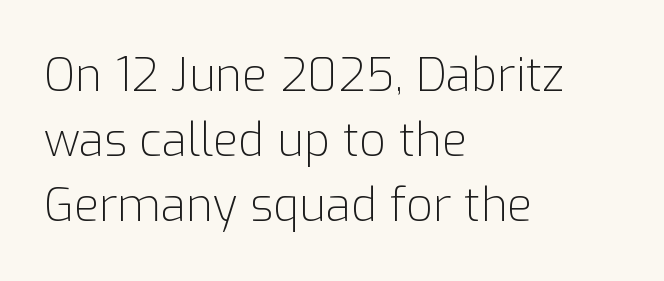
The letters advance in unequal steps, a hallmark of proportional type. This is roman type, the default non-slanted kind. The passage shown is typeset with a sans-serif family. The strokes are not fattened; the text isn't bold.
